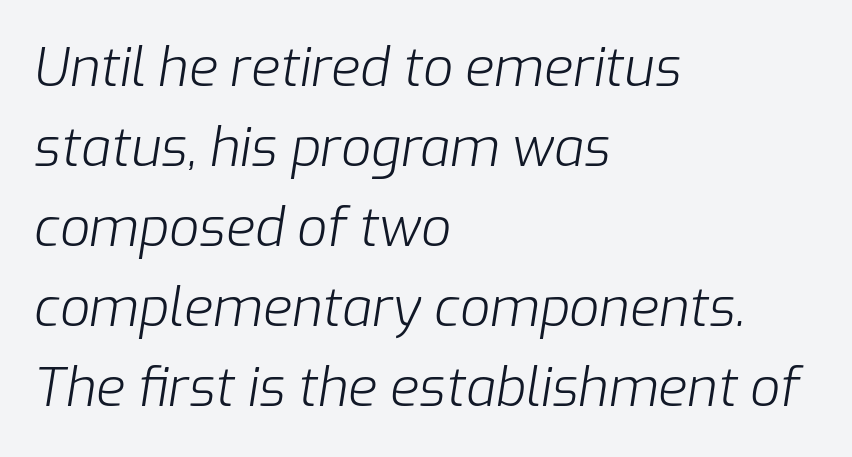
Each letter keeps its own natural width here, so spacing adapts to shape. The zone under the glyphs is completely vacant. The type is set solid horizontally, with unmodified tracking. The font's italic variant was chosen for this text. Is the stroke heavy? The answer is a plain regular-or-lighter. Is there much room between lines? A standard amount, neither cramped nor airy.
